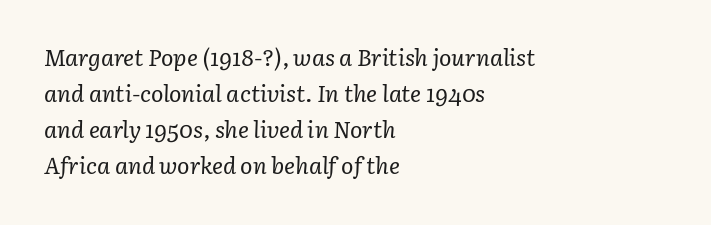
The space beneath each line is pristine and unruled. The face used here is rendered with its standard letterfit. The weight tops out at a normal text grade. There's an unmistakable incline to the writing here. Leading: standard.
